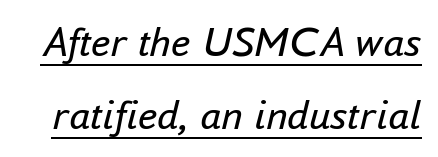
Characters follow at the spacing the type designer built in. Is the stroke heavy? The answer is a plain regular-or-lighter. The glyphs are accompanied by a horizontal stroke just below them. Vertical spacing — default. Would a proofreader flag this as italicized? Yes. The letters advance in unequal steps, a hallmark of proportional type.
